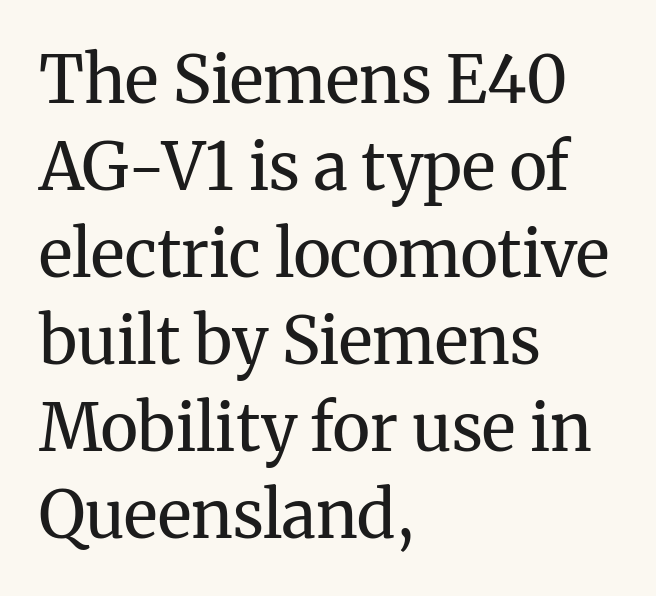
The image shows 65 px regular-weight serif type, upright; set left-aligned, normal line spacing (1.34x), normal letter spacing, not underlined; medium stroke contrast and a medium x-height.
